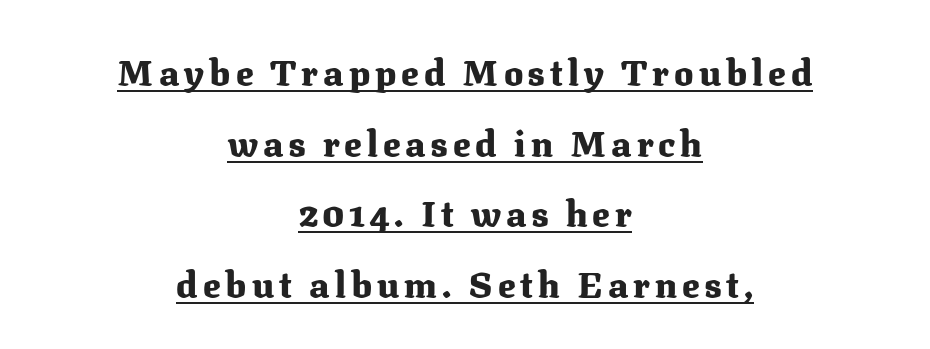
How heavy is the stroke? Heavy — this is a bold. Quick note: underline on. These lines were composed using upright roman letters. Teacher's note: observe the equal gaps on both sides — that is centered alignment.
